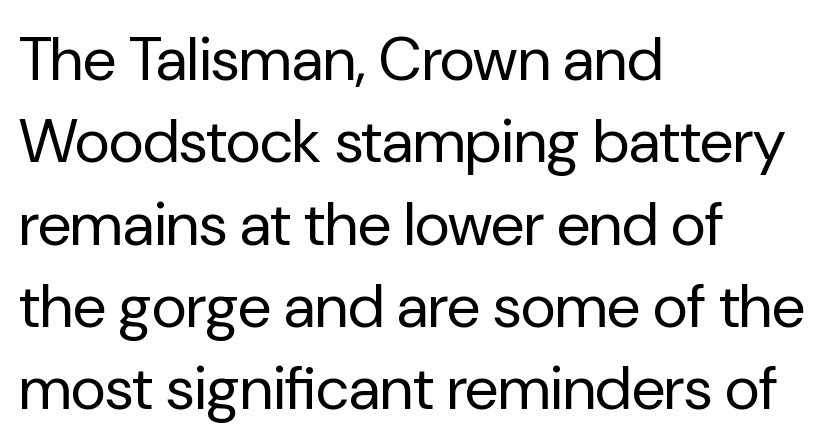
No word sits above an underline. The rendering uses a moderate line-height, typical for paragraphs. Visually the block forms a straight wall on the left and a jagged coastline on the right. Do the characters align in a grid? No, the font is proportional. Upright lettering throughout. Does extra space separate the letters? No, they use regular spacing.
